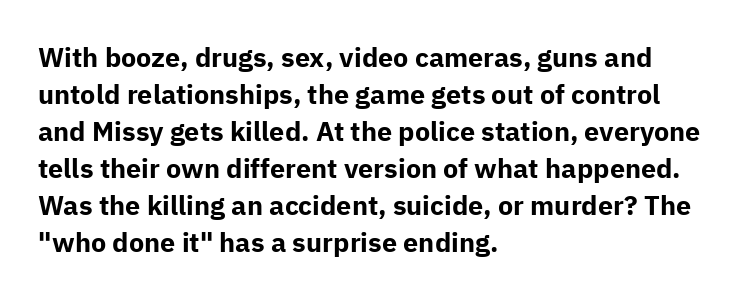
The image shows 27 px bold type, upright; set left-aligned, normal line spacing (1.37x), normal letter spacing, not underlined.
